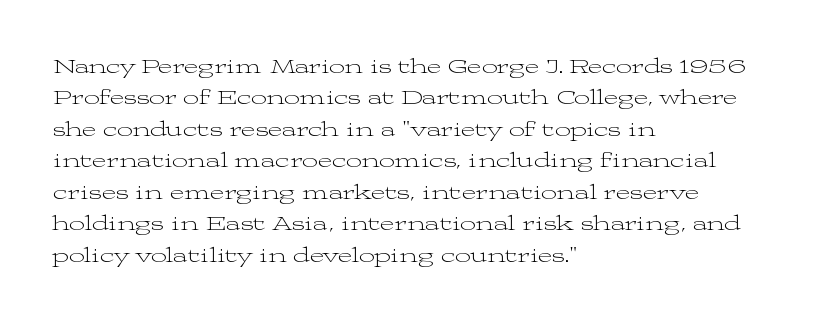
Q: Is the text bold? A: No.
Q: Is the text italic (slanted)? A: No, it is upright.
Q: Is the text underlined? A: No.
Q: How is the paragraph aligned? A: Left-aligned.
Q: Is the spacing between letters normal or unusually wide? A: Normal.
Q: Is the spacing between lines tight, normal or loose? A: Normal.
